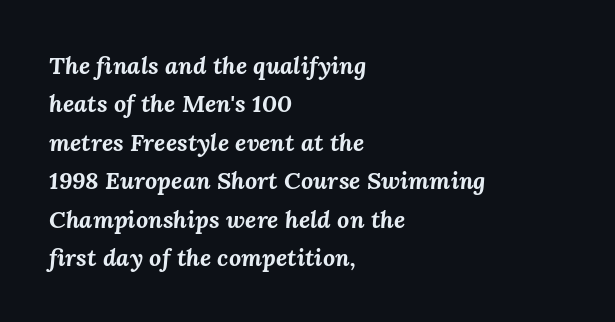
Q: Is the text bold? A: Yes.
Q: Is the text italic (slanted)? A: Yes, it leans right by about 3 degrees.
Q: Is the text underlined? A: No.
Q: How is the paragraph aligned? A: Left-aligned.
Q: Is the spacing between letters normal or unusually wide? A: Normal.
Q: Is the spacing between lines tight, normal or loose? A: Normal.
